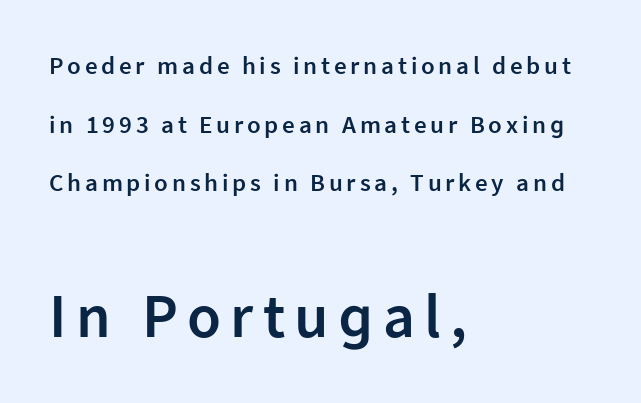
The image shows 62 px semibold sans-serif type, upright; set left-aligned, loose line spacing (2.35x), not underlined; the second (bottom) block is 2.48x larger; low stroke contrast and a medium x-height.
